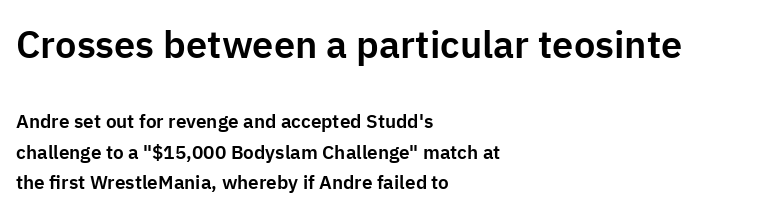
The image shows 38 px sans-serif type, upright; set left-aligned, normal line spacing (1.6x), normal letter spacing, not underlined; the first (top) block is 2.0x larger; low stroke contrast and a medium x-height.
